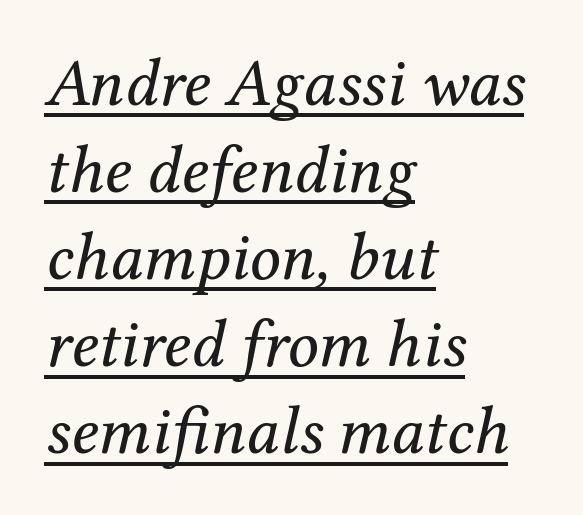
The image shows 68 px regular-weight serif type, italic (leaning right); set left-aligned, normal line spacing (1.28x), normal letter spacing, underlined; medium stroke contrast and a medium x-height.
